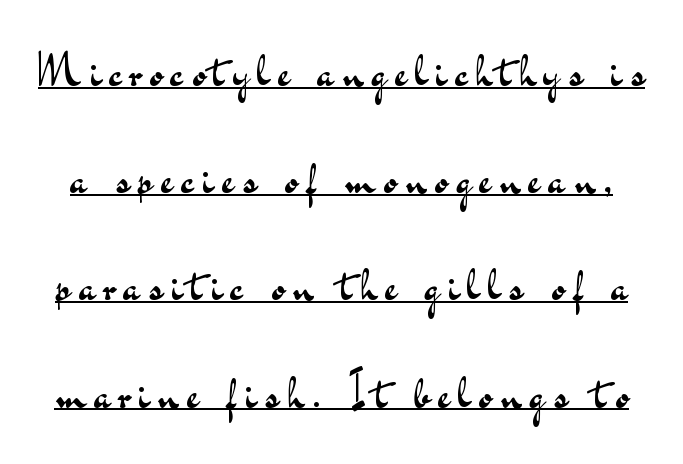
Q: Is the text bold? A: No.
Q: Is the text italic (slanted)? A: Yes.
Q: Is the typeface a serif or a sans-serif typeface? A: Sans-serif.
Q: Is the text underlined? A: Yes.
Q: Is the spacing between lines tight, normal or loose? A: Loose.
Q: Width (condensed, normal, or wide)? A: Wide.
Q: Stroke contrast? A: Medium.
Q: x-height? A: Small.
Q: Monospaced? A: No.
